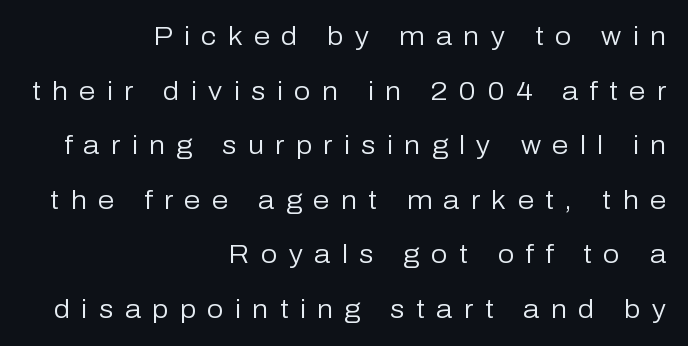
Q: Is the text bold? A: No.
Q: Is the text italic (slanted)? A: No, it is upright.
Q: Is the text underlined? A: No.
Q: How is the paragraph aligned? A: Right-aligned.
Q: Is the spacing between letters normal or unusually wide? A: Unusually wide.
Q: Is the spacing between lines tight, normal or loose? A: Loose.
